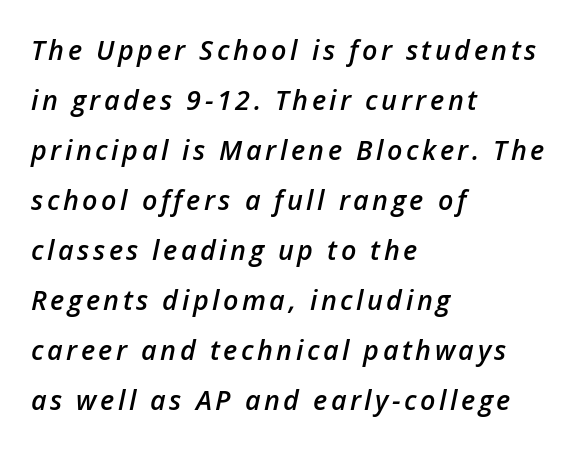
{"italic": "yes", "lean": "right", "slant_degrees": 12, "bold": "semi", "underline": "no", "align": "left", "line_spacing_ratio": 1.85, "glyph_px": 27}
